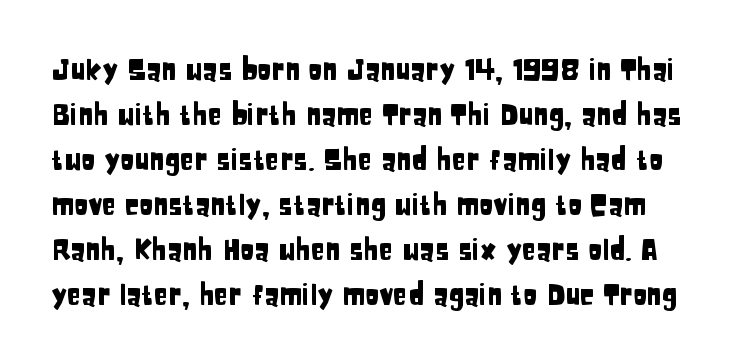
Nothing unusual about the tracking: characters are spaced as the font intends. The passage shown stacks its lines at a standard gap. If you drew a line through each stem, it would be perfectly vertical. I'd call this a sans setting — the letters go barefoot. Underlining? Definitely not there. Varying glyph widths throughout — classic text-font behaviour.
